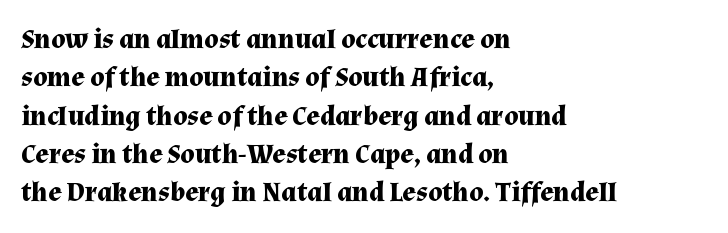
Q: Is the text bold? A: Yes.
Q: Is the text italic (slanted)? A: No, it is upright.
Q: Is the typeface a serif or a sans-serif typeface? A: Serif.
Q: Is the text underlined? A: No.
Q: How is the paragraph aligned? A: Left-aligned.
Q: Is the spacing between letters normal or unusually wide? A: Normal.
Q: Is the spacing between lines tight, normal or loose? A: Normal.
Q: Width (condensed, normal, or wide)? A: Normal.
Q: Stroke contrast? A: Medium.
Q: x-height? A: Medium.
Q: Monospaced? A: No.
